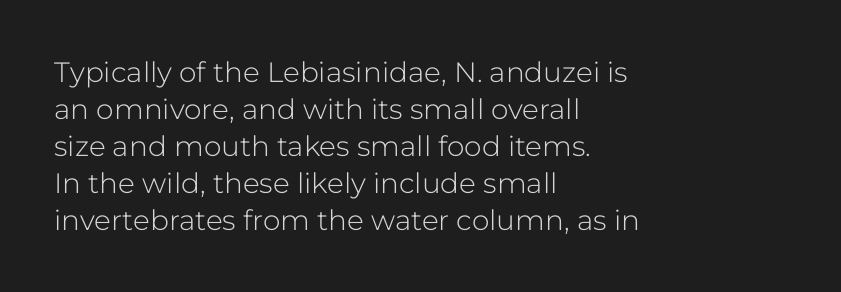
{"serif": "no", "italic": "no", "bold": "no", "weight": "light", "width": "normal", "stroke_contrast": "low", "x_height": "medium", "monospaced": "no", "underline": "no", "align": "left", "line_spacing": "normal", "line_spacing_ratio": 1.32, "letter_spacing": "normal", "letter_spacing_em": 0.0, "glyph_px": 28}
